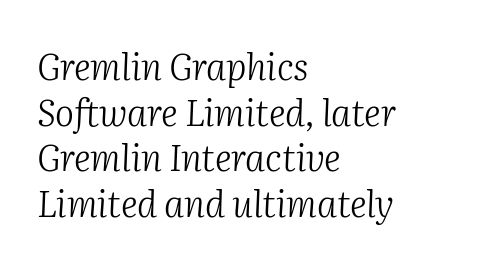
The image shows 36 px light serif type, italic (leaning right); set left-aligned, normal line spacing (1.27x), normal letter spacing, not underlined; medium stroke contrast and a medium x-height.
